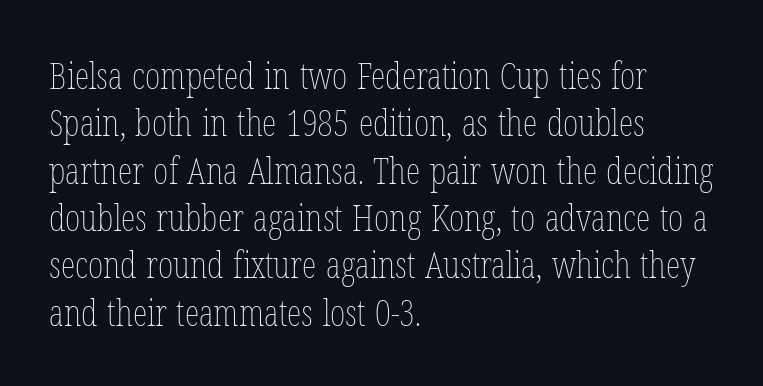
Q: Is the text bold? A: No.
Q: Is the text italic (slanted)? A: No, it is upright.
Q: Is the text underlined? A: No.
Q: How is the paragraph aligned? A: Left-aligned.
Q: Is the spacing between letters normal or unusually wide? A: Normal.
Q: Is the spacing between lines tight, normal or loose? A: Normal.
Q: Width (condensed, normal, or wide)? A: Condensed.
Q: Stroke contrast? A: Low.
Q: x-height? A: Medium.
Q: Monospaced? A: No.
